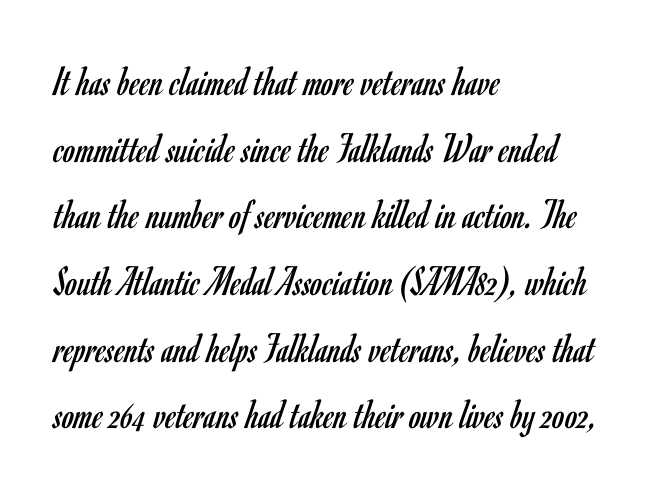
Q: Is the text bold? A: No.
Q: Is the text italic (slanted)? A: Yes.
Q: Is the typeface a serif or a sans-serif typeface? A: Sans-serif.
Q: Is the text underlined? A: No.
Q: How is the paragraph aligned? A: Left-aligned.
Q: Is the spacing between letters normal or unusually wide? A: Normal.
Q: Is the spacing between lines tight, normal or loose? A: Normal.
Q: Width (condensed, normal, or wide)? A: Condensed.
Q: Stroke contrast? A: Low.
Q: x-height? A: Small.
Q: Monospaced? A: No.
